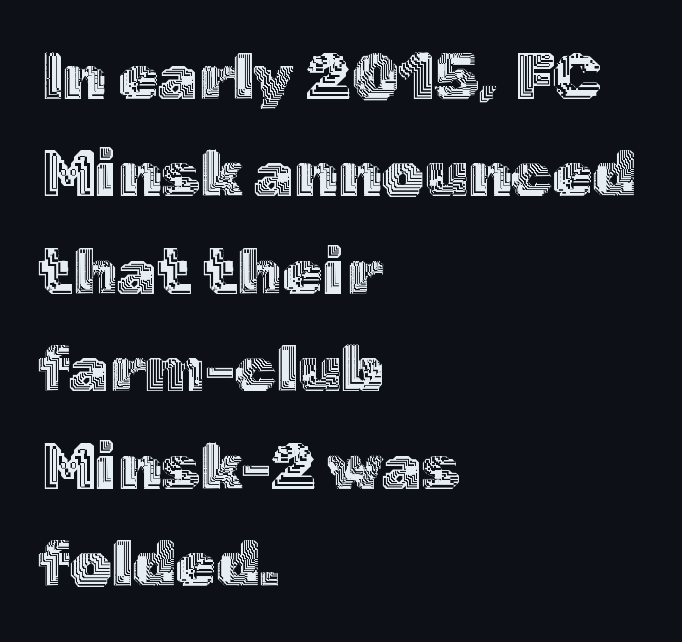
{"italic": "no", "width": "normal", "x_height": "medium", "monospaced": "no", "underline": "no", "align": "left", "line_spacing": "normal", "line_spacing_ratio": 1.5, "letter_spacing": "normal", "letter_spacing_em": 0.0, "glyph_px": 65}
